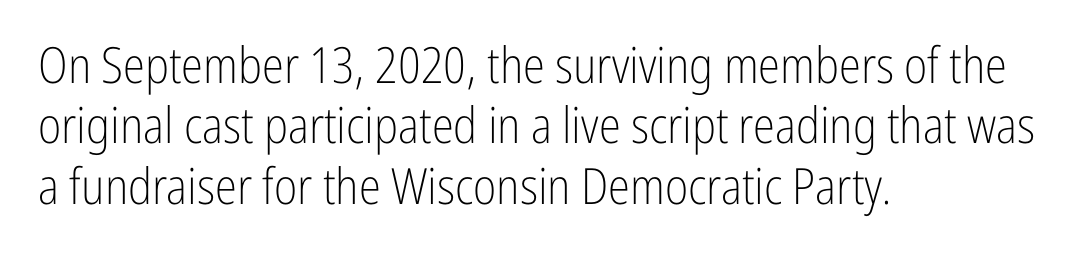
Posture: straight, roman, zero tilt. Each word holds together tightly as a unit, with standard inter-letter gaps. Ink coverage per letter is moderate at most. The rendering uses natural spacing where letterforms have individual widths. The specimen omits any rule beneath the text block's lines.
